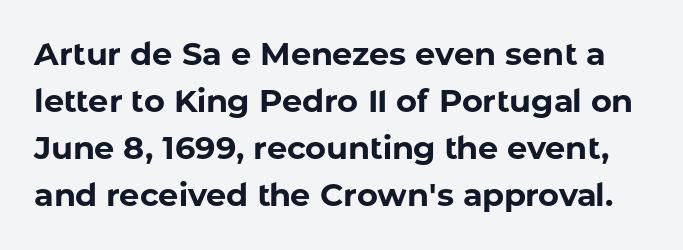
What kind of face is this? One without serifs — a sans. Character widths vary here, with narrow letters taking less room than wide ones. Posture: vertical. Plain, unruled lines of type. If you measured baseline to baseline, you'd find a middling distance. This rendering leaves character spacing at its baseline value.
